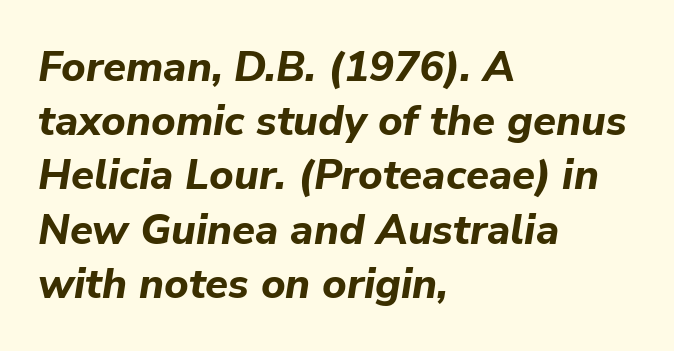
Has an underline been added? It has not. Here the glyphs are tracked normally, forming tight word shapes. The paragraph has a hard left edge and a soft right edge. A typesetter would mark this as italic. The characters look thick and weighty, a clear bold. Summary of vertical rhythm: regular, with standard interline spacing.
